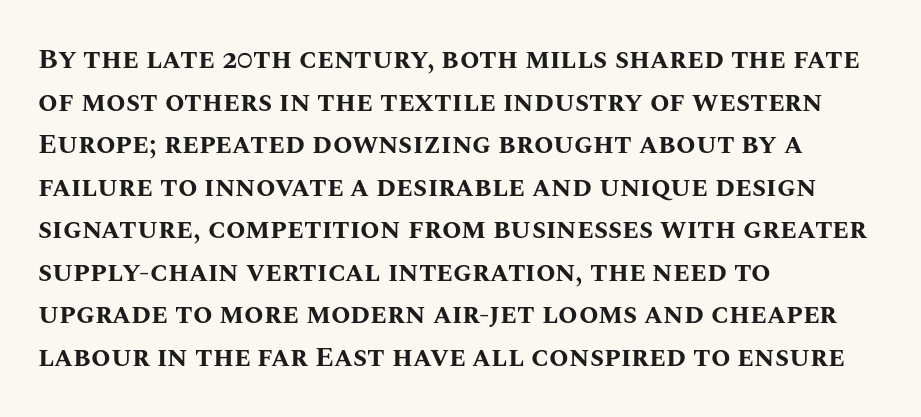
The image shows 28 px bold type, upright; set left-aligned, normal line spacing (1.52x), normal letter spacing, not underlined; medium stroke contrast and a large x-height.
